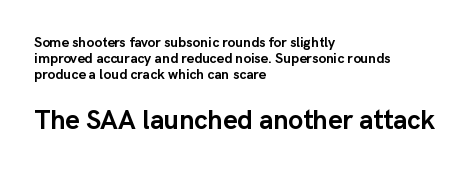
The image shows 27 px bold type, upright; set left-aligned, tight line spacing (1.15x), normal letter spacing, not underlined; the second (bottom) block is 1.93x larger.
